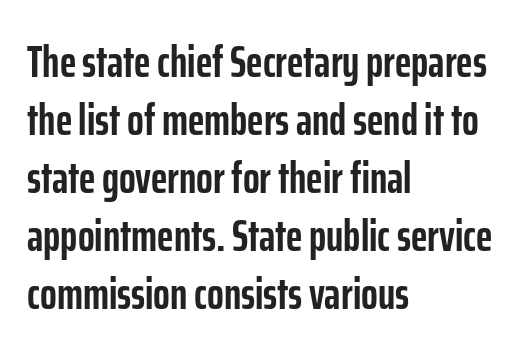
Q: Is the text bold? A: Yes.
Q: Is the text italic (slanted)? A: No, it is upright.
Q: Is the typeface a serif or a sans-serif typeface? A: Sans-serif.
Q: Is the text underlined? A: No.
Q: How is the paragraph aligned? A: Left-aligned.
Q: Is the spacing between letters normal or unusually wide? A: Normal.
Q: Is the spacing between lines tight, normal or loose? A: Normal.
Q: Width (condensed, normal, or wide)? A: Condensed.
Q: Stroke contrast? A: Low.
Q: x-height? A: Medium.
Q: Monospaced? A: No.
